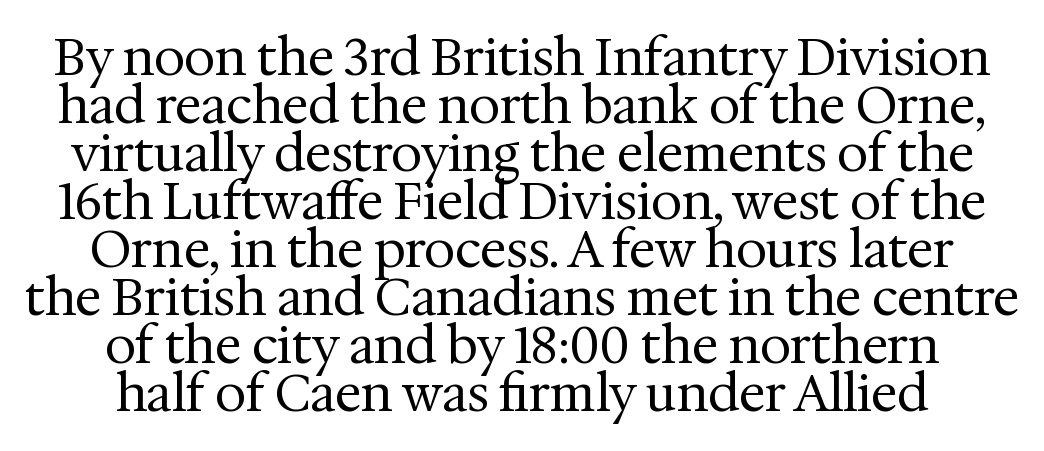
Q: Is the text bold? A: No.
Q: Is the text italic (slanted)? A: No, it is upright.
Q: Is the typeface a serif or a sans-serif typeface? A: Serif.
Q: Is the text underlined? A: No.
Q: How is the paragraph aligned? A: Centered.
Q: Is the spacing between letters normal or unusually wide? A: Normal.
Q: Is the spacing between lines tight, normal or loose? A: Tight.
Q: Width (condensed, normal, or wide)? A: Normal.
Q: Stroke contrast? A: Medium.
Q: x-height? A: Medium.
Q: Monospaced? A: No.
